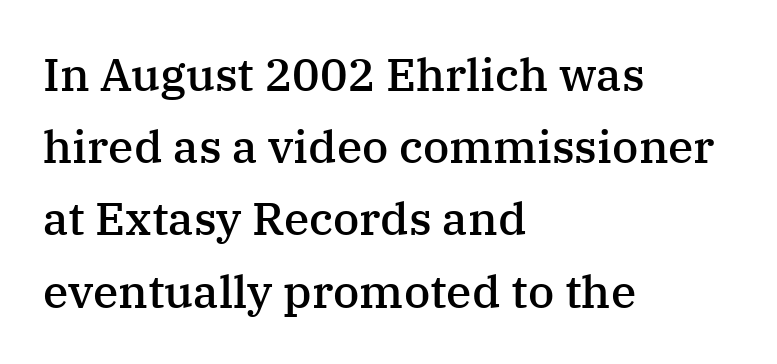
The image shows 46 px semibold serif type, upright; set left-aligned, normal line spacing (1.57x), normal letter spacing, not underlined; medium stroke contrast and a medium x-height.
